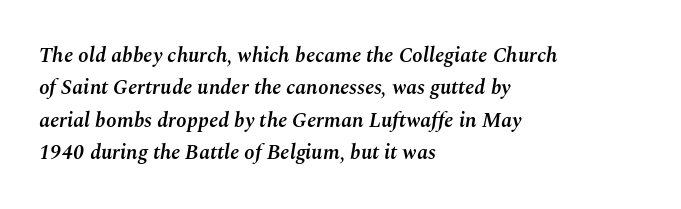
Q: Is the text bold? A: Semi-bold.
Q: Is the text italic (slanted)? A: Yes, it leans right by about 10 degrees.
Q: Is the text underlined? A: No.
Q: How is the paragraph aligned? A: Left-aligned.
Q: Is the spacing between letters normal or unusually wide? A: Normal.
Q: Is the spacing between lines tight, normal or loose? A: Normal.
